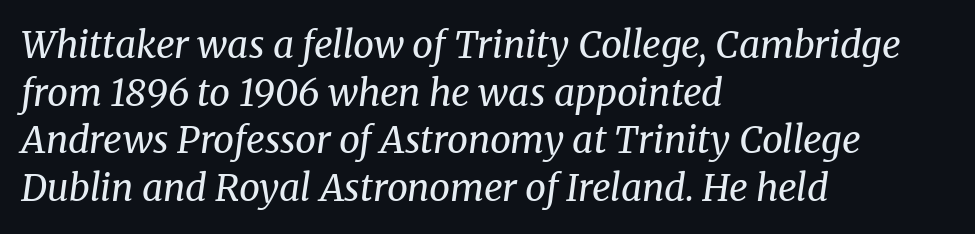
In CSS terms this would be text-align: left. The rendering applies a slant to the glyphs. Words appear dense and cohesive because spacing is normal. A typesetter would label this face a serif. Leading: standard.
